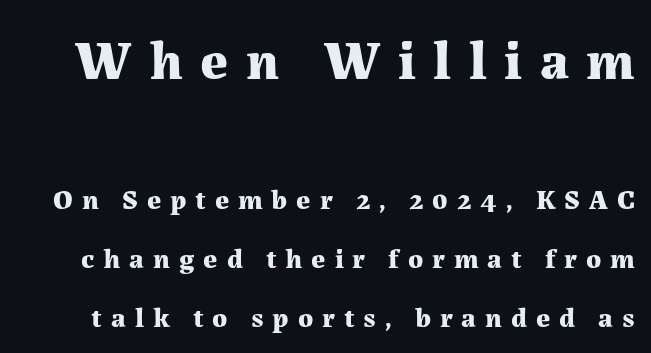
Q: Is the text bold? A: Yes.
Q: Is the text italic (slanted)? A: No, it is upright.
Q: Is the typeface a serif or a sans-serif typeface? A: Serif.
Q: Is the text underlined? A: No.
Q: Is the spacing between letters normal or unusually wide? A: Unusually wide.
Q: Is the spacing between lines tight, normal or loose? A: Loose.
Q: Which block of text is set in a larger size, the first (top) or the second (bottom)? A: The first (top) one.
Q: Width (condensed, normal, or wide)? A: Normal.
Q: Stroke contrast? A: Medium.
Q: x-height? A: Medium.
Q: Monospaced? A: No.
